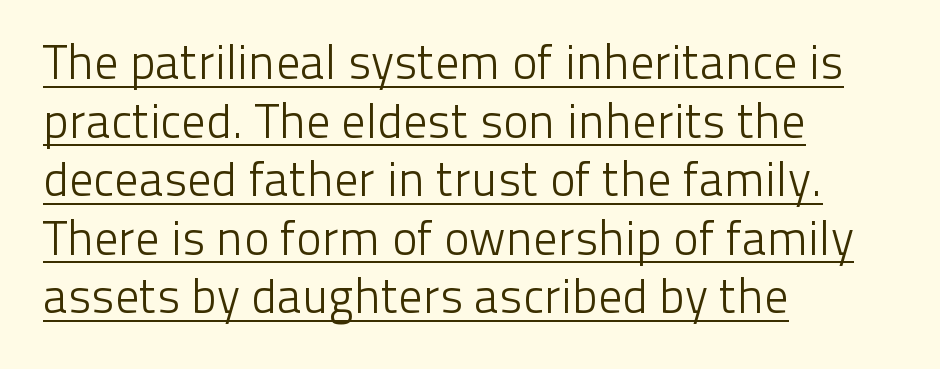
{"serif": "no", "italic": "no", "bold": "no", "weight": "light", "width": "normal", "stroke_contrast": "low", "x_height": "medium", "monospaced": "no", "underline": "yes", "align": "left", "line_spacing_ratio": 1.22, "letter_spacing": "normal", "letter_spacing_em": 0.0, "glyph_px": 48}
